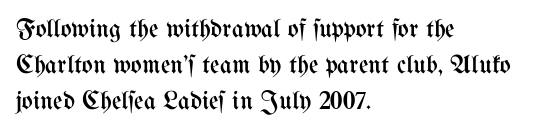
{"italic": "no", "bold": "no", "underline": "no", "align": "left", "line_spacing": "normal", "line_spacing_ratio": 1.39, "letter_spacing": "normal", "letter_spacing_em": 0.0, "glyph_px": 26}
